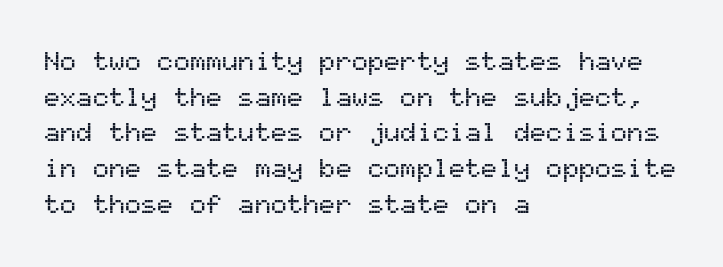
Q: Is the text italic (slanted)? A: No, it is upright.
Q: Is the text underlined? A: No.
Q: How is the paragraph aligned? A: Left-aligned.
Q: Is the spacing between letters normal or unusually wide? A: Normal.
Q: Is the spacing between lines tight, normal or loose? A: Normal.
